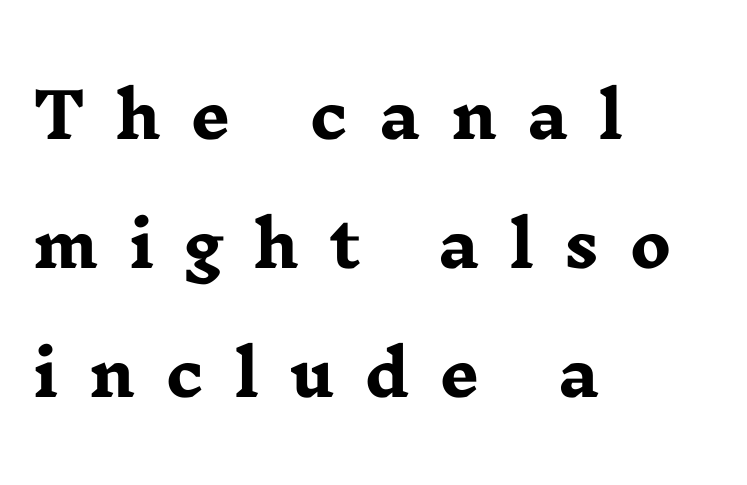
The image shows 62 px heavy, wide serif type, upright; set left-aligned, loose line spacing (2.08x), unusually wide letter spacing (+0.49 em), not underlined; low stroke contrast and a medium x-height.
